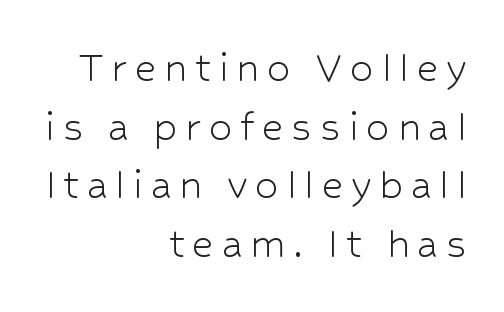
Each letter keeps its own natural width here, so spacing adapts to shape. Each new line begins a customary step beneath the previous one. This sample uses a sans-serif face. The string is rendered with underlining switched off. No heavy texture on the line: the type isn't bold.
